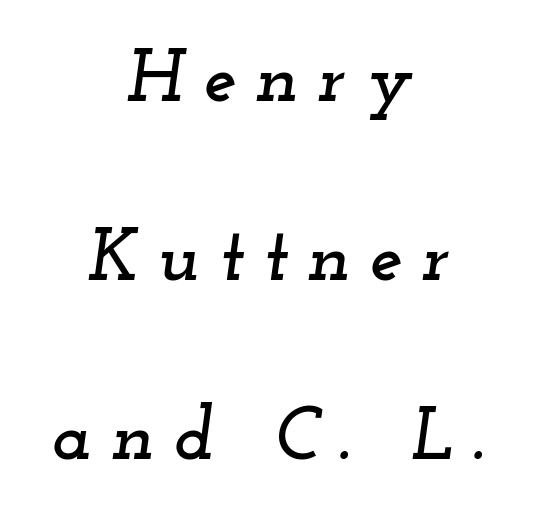
The image shows 74 px wide serif type, italic (leaning right); set centered, loose line spacing (2.42x), unusually wide letter spacing (+0.26 em), not underlined; low stroke contrast and a small x-height.
